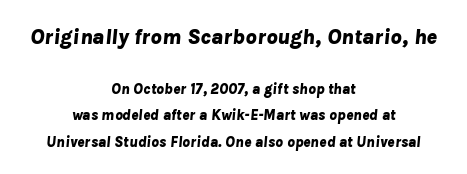
Casual observation: everything's sitting right in the middle. The upper block of text is set noticeably larger than the block beneath it. How are the letters spaced? Ordinarily, with no added tracking. Italic: yes, the glyphs are oblique. This rendering features lettering with no underline. The strokes are fattened all the way to bold.
